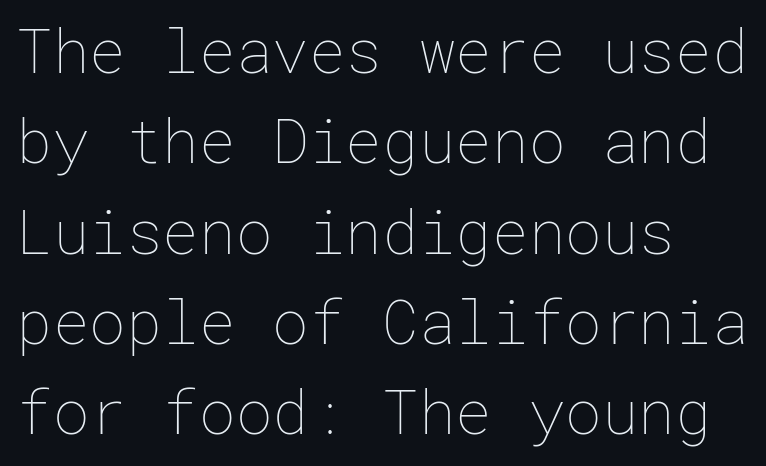
The image shows 61 px thin type, upright; set left-aligned, normal line spacing (1.48x), normal letter spacing, not underlined; low stroke contrast and a medium x-height.
